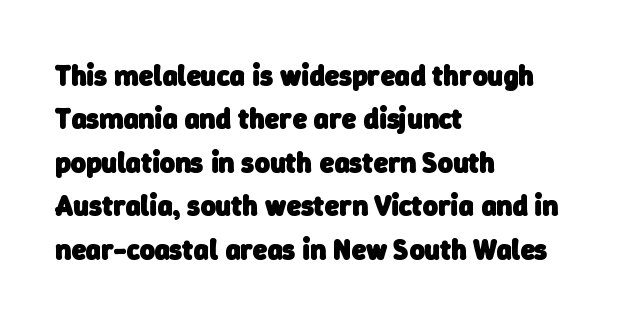
The image shows 29 px heavy sans-serif type; set left-aligned, normal line spacing (1.5x), normal letter spacing, not underlined; low stroke contrast and a medium x-height.
